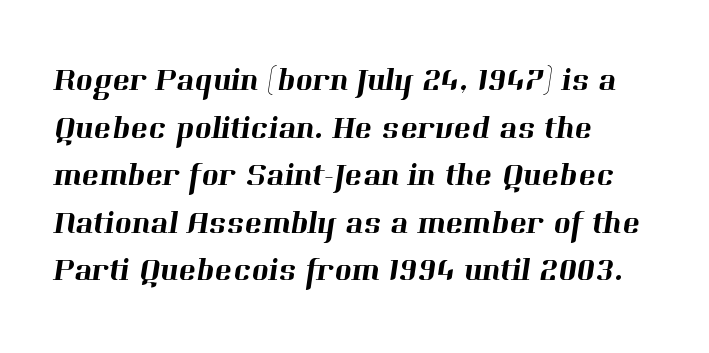
{"serif": "yes", "width": "normal", "stroke_contrast": "high", "x_height": "medium", "monospaced": "no", "underline": "no", "align": "left", "line_spacing": "normal", "line_spacing_ratio": 1.44, "letter_spacing": "normal", "letter_spacing_em": 0.0, "glyph_px": 33}
